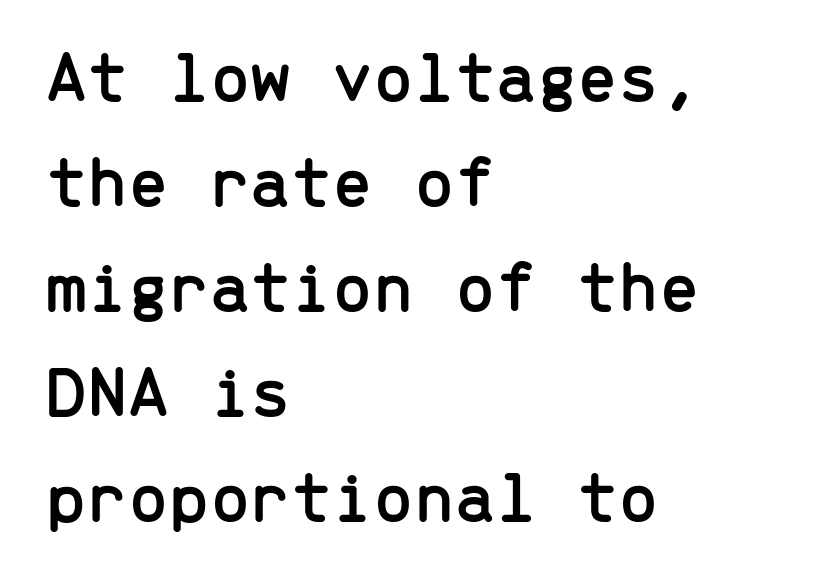
Q: Is the text italic (slanted)? A: No, it is upright.
Q: Is the typeface a serif or a sans-serif typeface? A: Sans-serif.
Q: Is the text underlined? A: No.
Q: How is the paragraph aligned? A: Left-aligned.
Q: Is the spacing between letters normal or unusually wide? A: Normal.
Q: Is the spacing between lines tight, normal or loose? A: Normal.
Q: Width (condensed, normal, or wide)? A: Normal.
Q: Stroke contrast? A: Low.
Q: x-height? A: Medium.
Q: Monospaced? A: Yes.
